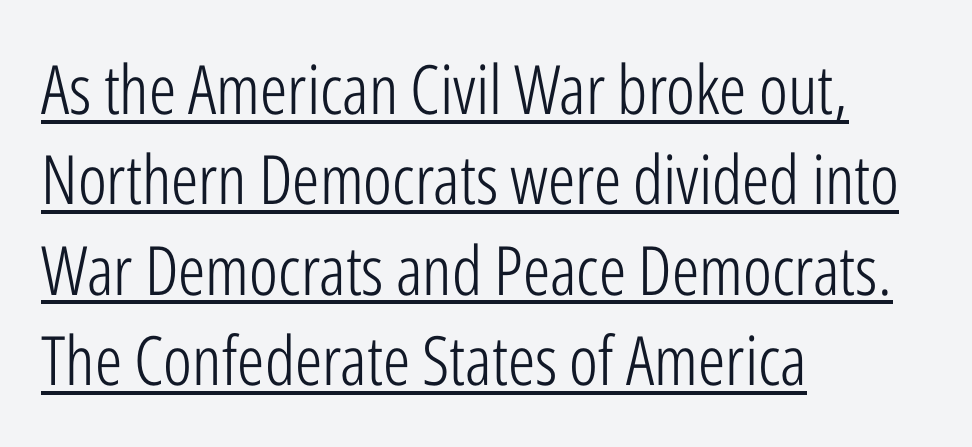
The specimen includes a rule beneath the text block's lines. This sample has the flowing, uneven cadence of proportional lettering. Horizontally, the lines are justified to the leading edge only. You can tell it's not italic because the verticals are truly vertical.
